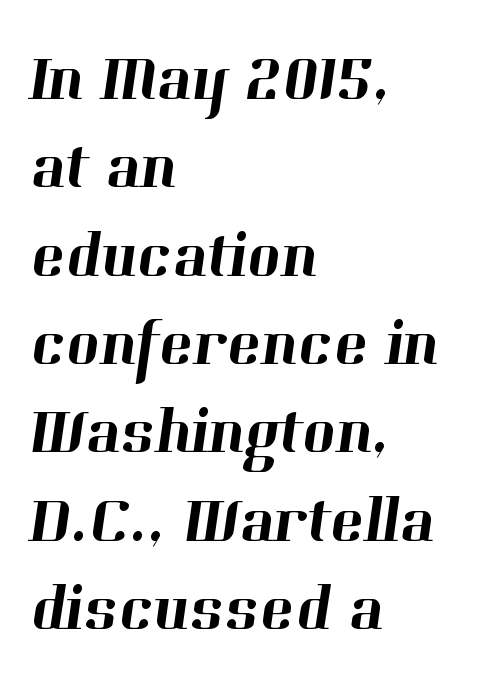
Q: Is the typeface a serif or a sans-serif typeface? A: Serif.
Q: Is the text underlined? A: No.
Q: How is the paragraph aligned? A: Left-aligned.
Q: Is the spacing between letters normal or unusually wide? A: Normal.
Q: Is the spacing between lines tight, normal or loose? A: Normal.
Q: Width (condensed, normal, or wide)? A: Normal.
Q: Stroke contrast? A: High.
Q: x-height? A: Medium.
Q: Monospaced? A: No.
